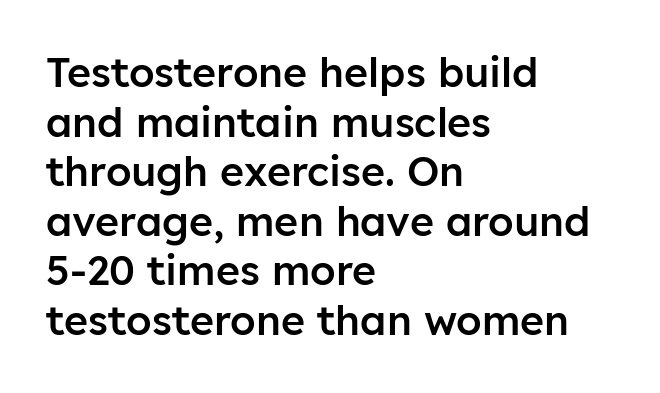
Q: Is the text bold? A: Semi-bold.
Q: Is the text italic (slanted)? A: No, it is upright.
Q: Is the typeface a serif or a sans-serif typeface? A: Sans-serif.
Q: Is the text underlined? A: No.
Q: How is the paragraph aligned? A: Left-aligned.
Q: Is the spacing between letters normal or unusually wide? A: Normal.
Q: Width (condensed, normal, or wide)? A: Normal.
Q: Stroke contrast? A: Low.
Q: x-height? A: Medium.
Q: Monospaced? A: No.
